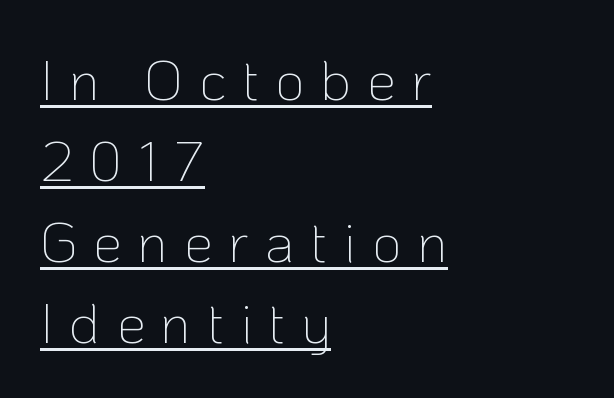
Regular leading. Each line of the rendering has a horizontal stroke beneath the glyphs. Posture: upright roman. The face used here is a sans, in the tradition of grotesques and geometrics. The paragraph has a hard left edge and a soft right edge.
